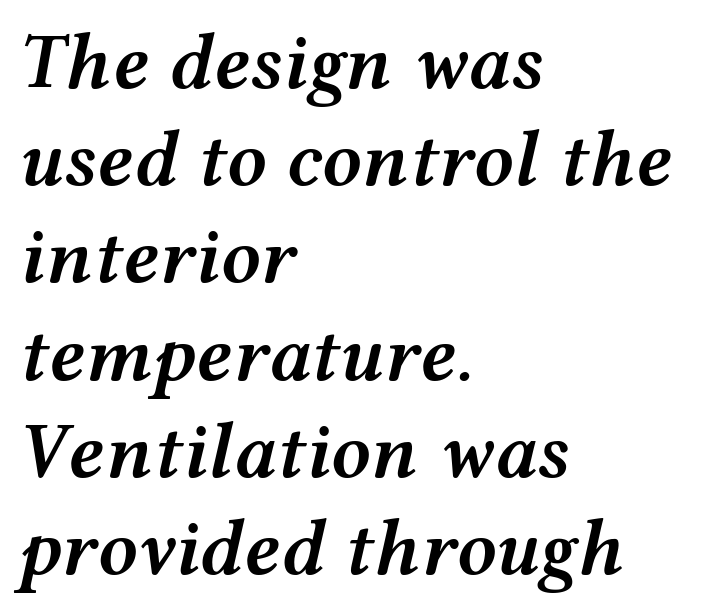
{"italic": "yes", "lean": "right", "slant_degrees": 12, "bold": "semi", "weight": "semibold", "width": "wide", "stroke_contrast": "medium", "x_height": "medium", "monospaced": "no", "underline": "no", "align": "left", "line_spacing_ratio": 1.23, "letter_spacing": "normal", "letter_spacing_em": 0.0, "glyph_px": 79}
